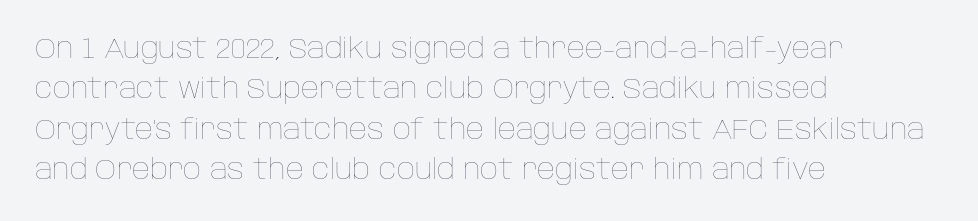
The image shows 28 px thin type, upright; set left-aligned, normal line spacing (1.44x), normal letter spacing, not underlined; low stroke contrast and a large x-height.
